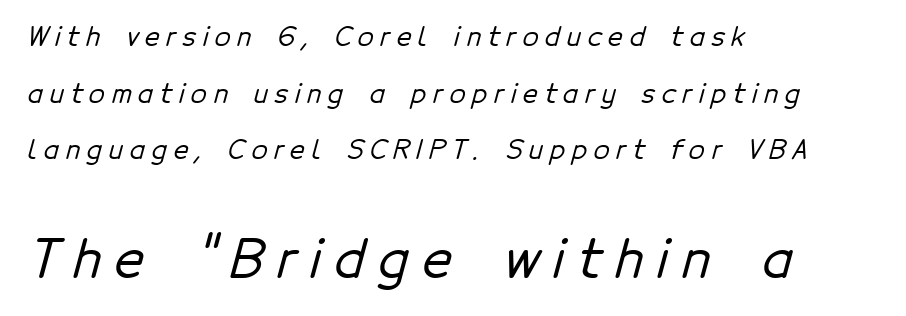
Q: Is the typeface a serif or a sans-serif typeface? A: Sans-serif.
Q: Is the text underlined? A: No.
Q: How is the paragraph aligned? A: Left-aligned.
Q: Is the spacing between letters normal or unusually wide? A: Unusually wide.
Q: Is the spacing between lines tight, normal or loose? A: Loose.
Q: Which block of text is set in a larger size, the first (top) or the second (bottom)? A: The second (bottom) one.
Q: Width (condensed, normal, or wide)? A: Normal.
Q: Stroke contrast? A: Low.
Q: x-height? A: Medium.
Q: Monospaced? A: No.
